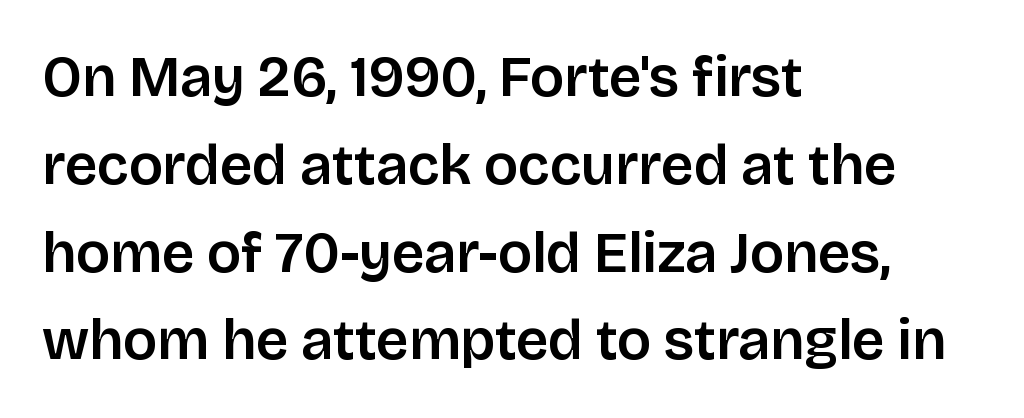
The image shows 57 px sans-serif type, upright; set left-aligned, normal line spacing (1.54x), normal letter spacing, not underlined; low stroke contrast and a large x-height.
